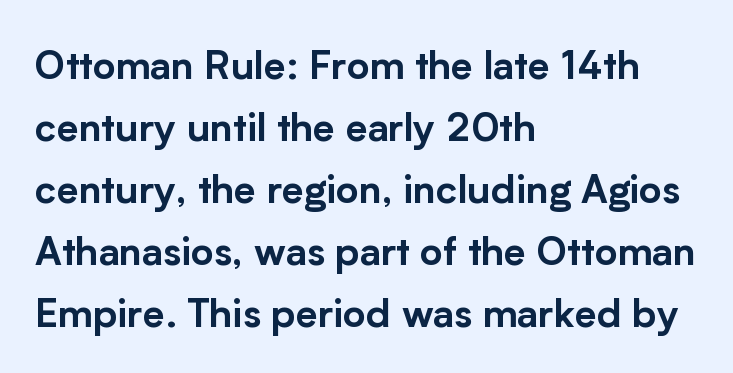
The image shows 39 px sans-serif type, upright; set left-aligned, normal line spacing (1.59x), normal letter spacing, not underlined; low stroke contrast and a medium x-height.
